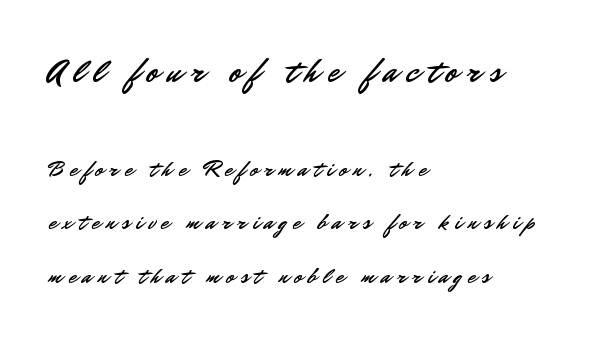
The space between consecutive lines is lavish. The glyphs are unaccompanied by any horizontal stroke below them. The text block is weighted toward the left margin, trailing off unevenly rightward. You can tell from the bare stems that sans-serif type was used.
